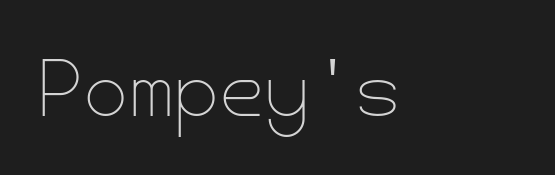
The image shows 73 px thin type, upright; set normal letter spacing, not underlined; low stroke contrast and a small x-height.
